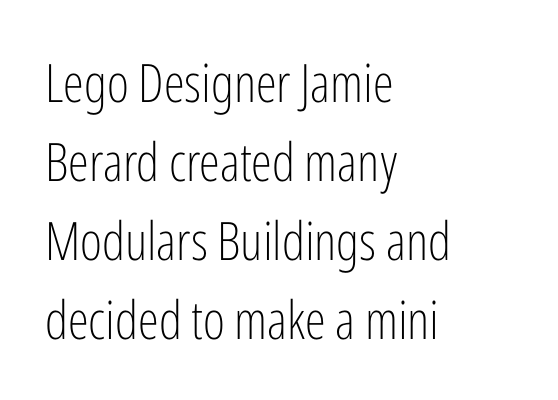
{"serif": "no", "italic": "no", "bold": "no", "weight": "light", "width": "condensed", "stroke_contrast": "low", "x_height": "medium", "monospaced": "no", "underline": "no", "align": "left", "line_spacing": "normal", "line_spacing_ratio": 1.49, "letter_spacing": "normal", "letter_spacing_em": 0.0, "glyph_px": 53}
